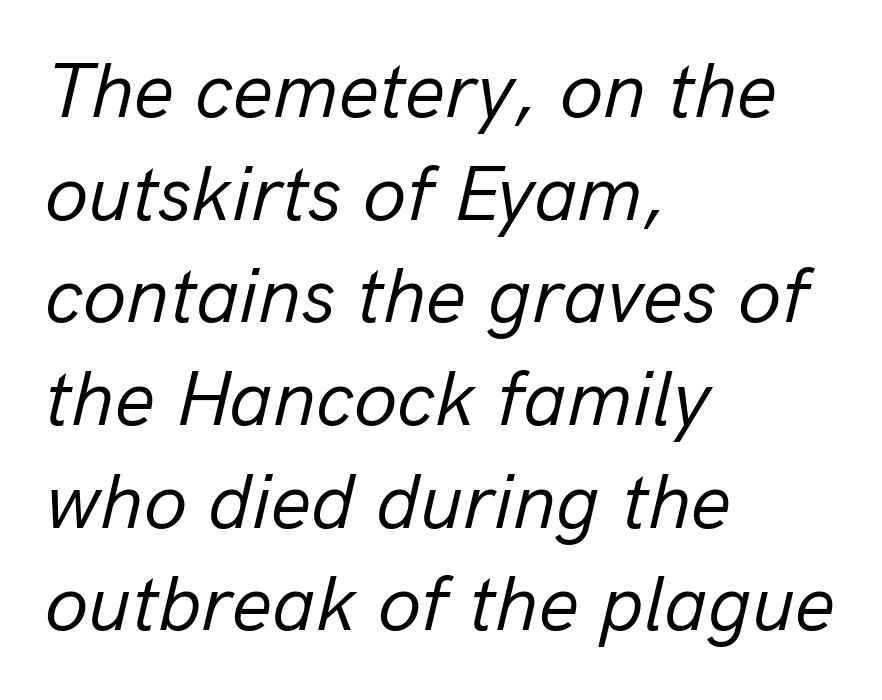
{"italic": "yes", "lean": "right", "slant_degrees": 13, "bold": "no", "weight": "regular", "width": "normal", "stroke_contrast": "low", "x_height": "medium", "monospaced": "no", "underline": "no", "align": "left", "line_spacing": "normal", "line_spacing_ratio": 1.3, "letter_spacing": "normal", "letter_spacing_em": 0.0, "glyph_px": 79}
